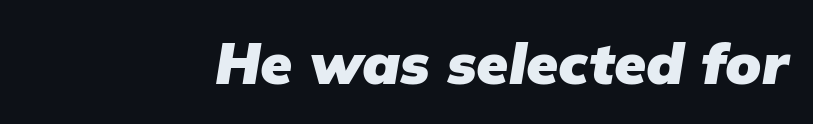
{"italic": "yes", "lean": "right", "slant_degrees": 9, "bold": "yes", "weight": "heavy", "width": "normal", "stroke_contrast": "low", "x_height": "medium", "monospaced": "no", "underline": "no", "letter_spacing": "normal", "letter_spacing_em": 0.0, "glyph_px": 58}
